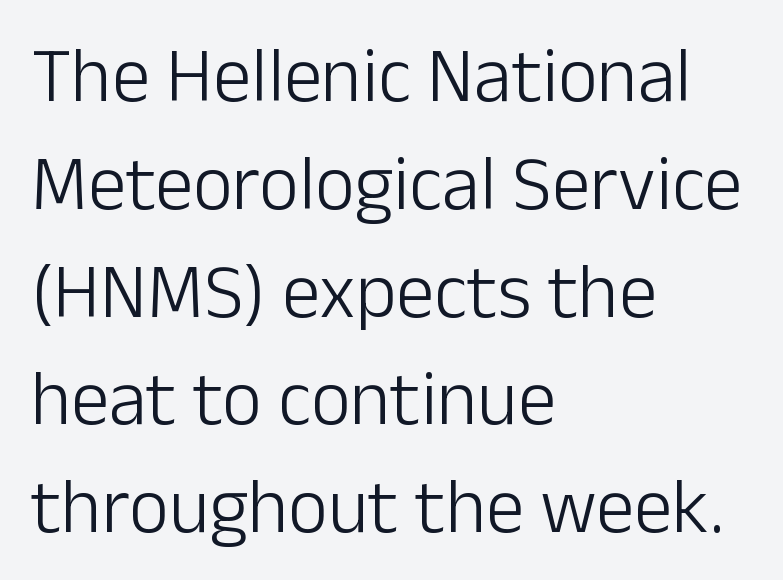
{"serif": "no", "italic": "no", "bold": "no", "weight": "light", "width": "normal", "stroke_contrast": "low", "x_height": "medium", "monospaced": "no", "underline": "no", "align": "left", "line_spacing": "normal", "line_spacing_ratio": 1.4, "letter_spacing": "normal", "letter_spacing_em": 0.0, "glyph_px": 77}
